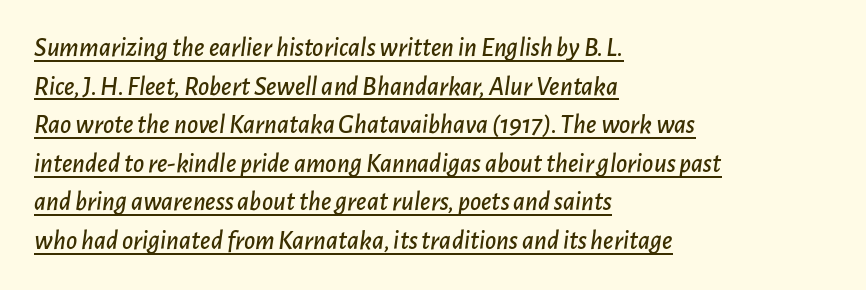
Typeset ragged right — the left edge is the straight one. These lines keep a tight, regular rhythm from letter to letter. The typesetter has applied underlining to the passage shown. Posture: slanted. A typesetter would call this leading conventional body-copy spacing.
